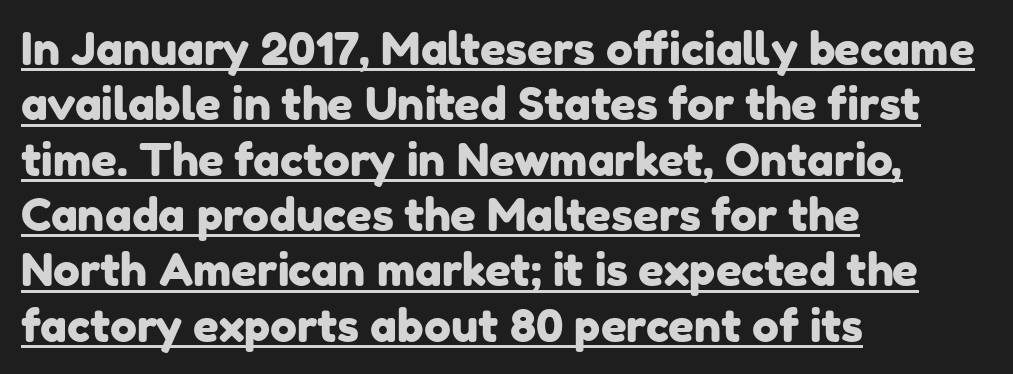
The horizontal fit of the characters is conventional and even. In terms of letterform style, serifs are entirely absent. Somebody hit Ctrl+U on this one — the words are underlined. Do the characters align in a grid? No, the font is proportional. One-word summary of the alignment: left.
